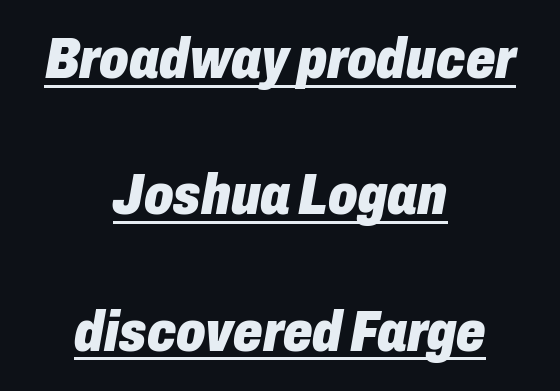
Q: Is the text bold? A: Yes.
Q: Is the text italic (slanted)? A: Yes, it leans right by about 10 degrees.
Q: Is the text underlined? A: Yes.
Q: How is the paragraph aligned? A: Centered.
Q: Is the spacing between letters normal or unusually wide? A: Normal.
Q: Is the spacing between lines tight, normal or loose? A: Loose.
Q: Width (condensed, normal, or wide)? A: Condensed.
Q: Stroke contrast? A: Low.
Q: x-height? A: Medium.
Q: Monospaced? A: No.
